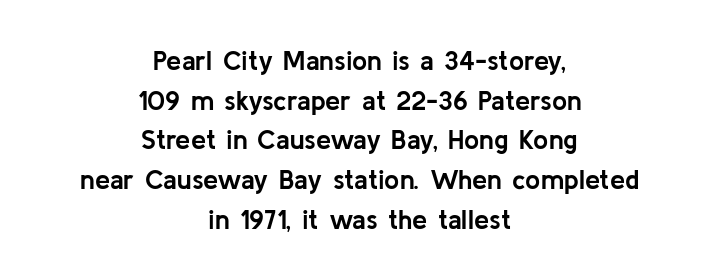
The image shows 27 px bold type, upright; set centered, normal line spacing (1.47x), normal letter spacing, not underlined.
